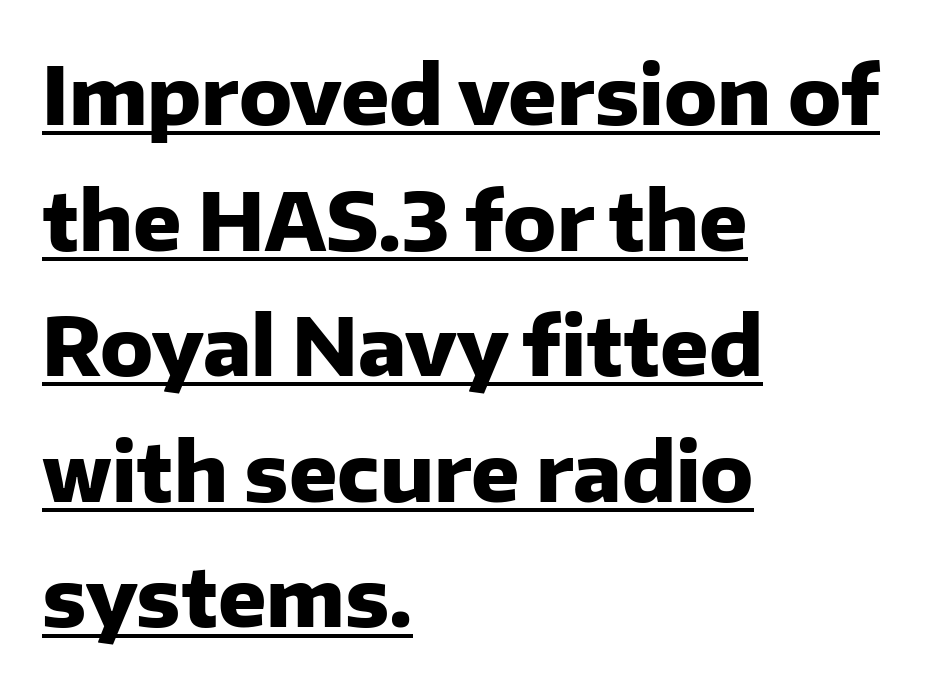
The image shows 80 px heavy sans-serif type, upright; set left-aligned, normal line spacing (1.57x), normal letter spacing, underlined; low stroke contrast and a medium x-height.
